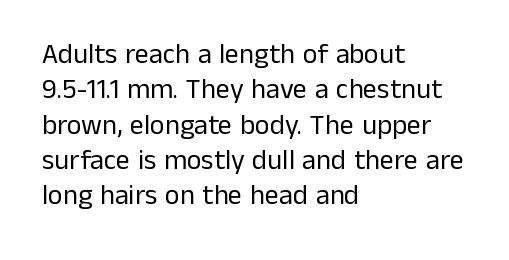
Q: Is the text bold? A: No.
Q: Is the text italic (slanted)? A: No, it is upright.
Q: Is the typeface a serif or a sans-serif typeface? A: Sans-serif.
Q: Is the text underlined? A: No.
Q: How is the paragraph aligned? A: Left-aligned.
Q: Is the spacing between letters normal or unusually wide? A: Normal.
Q: Is the spacing between lines tight, normal or loose? A: Normal.
Q: Width (condensed, normal, or wide)? A: Normal.
Q: Stroke contrast? A: Low.
Q: x-height? A: Medium.
Q: Monospaced? A: No.
